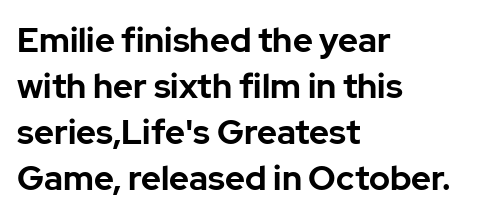
The font family rendered here belongs to the sans-serif group. Rendered with straight, roman letterforms. The face used here is proportionally spaced, like ordinary book or web type. If you measured baseline to baseline, you'd find a middling distance. Underline: absent. Every letter is thick-stroked: bold, no question.
